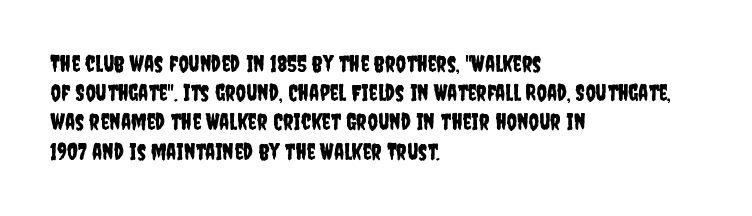
Interline gaps are of average width in this sample. Short note: letters normally spaced. Posture: vertical. The strip under each line holds only bare page. Which margin do the lines hug? The left one — the right edge is uneven.
